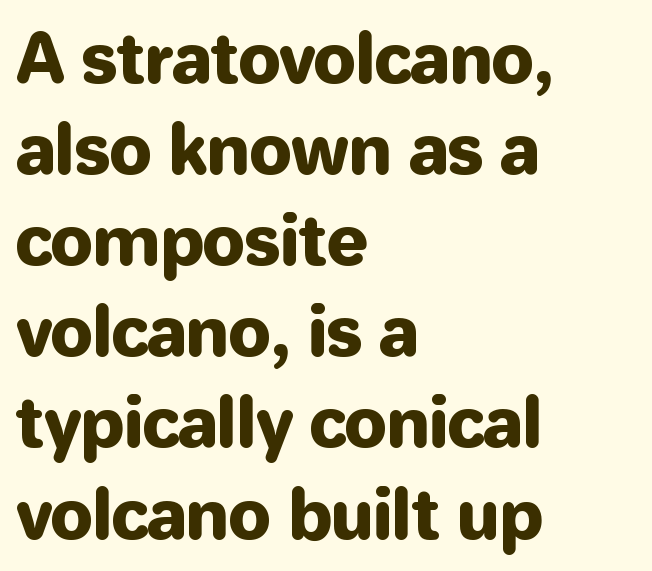
The image shows 68 px sans-serif type, upright; set left-aligned, normal line spacing (1.34x), normal letter spacing, not underlined; low stroke contrast and a medium x-height.
